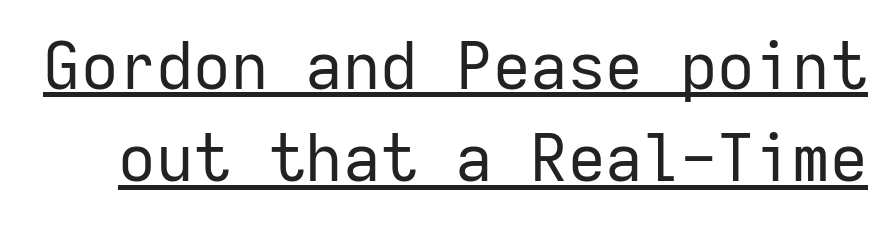
The image shows 65 px regular-weight sans-serif type, upright, monospaced; set normal line spacing (1.42x), normal letter spacing, underlined; low stroke contrast and a medium x-height.
